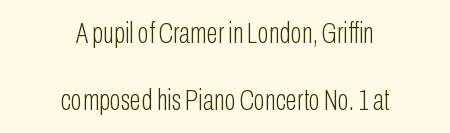
The image shows 30 px light, condensed sans-serif type, upright; set centered, loose line spacing (2.23x), normal letter spacing, not underlined; low stroke contrast and a medium x-height.
